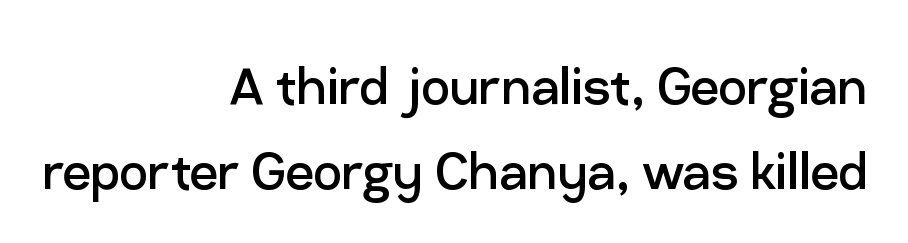
Underline: absent. The letters stand upright; this is a roman face. The letterforms sit shoulder to shoulder at normal distance. Does the type have serifs? No, each stem ends abruptly.
